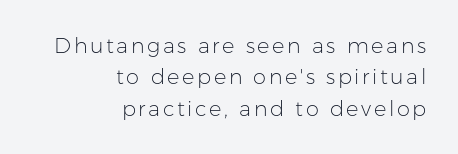
Normally led — the rows are evenly, conventionally spaced. The typeface has the unassuming heft of standard copy or less. Ordinary non-slanted type is in use. The rendering anchors every line to the right-hand side. Underlining? Definitely not there.
